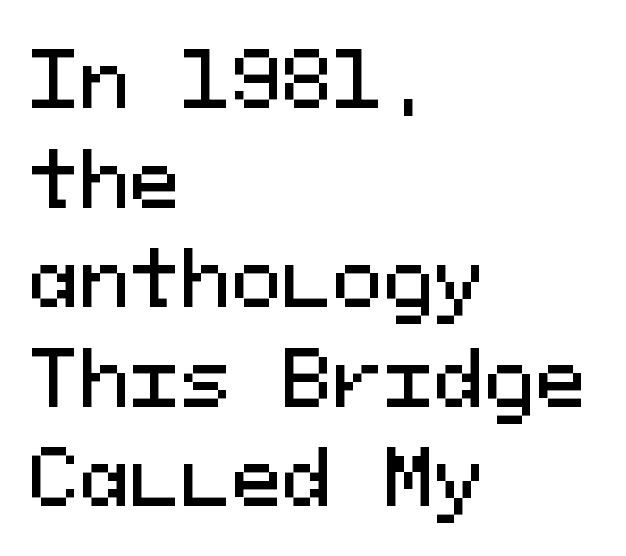
The horizontal fit of the characters is conventional and even. All the whitespace from short lines collects on the right. Any mark beneath the type? The region is blank. Spacing verdict: monospaced, one width for all characters. What's the leading like? Ordinary, nothing unusual. It's the straight-up-and-down kind of type.
